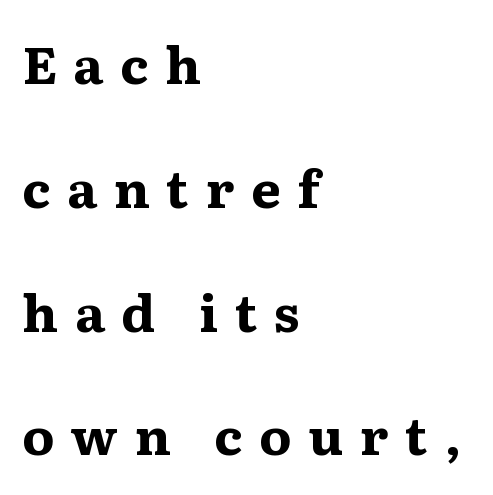
Q: Is the text bold? A: Yes.
Q: Is the text italic (slanted)? A: No, it is upright.
Q: Is the typeface a serif or a sans-serif typeface? A: Serif.
Q: Is the text underlined? A: No.
Q: How is the paragraph aligned? A: Left-aligned.
Q: Is the spacing between letters normal or unusually wide? A: Unusually wide.
Q: Is the spacing between lines tight, normal or loose? A: Loose.
Q: Width (condensed, normal, or wide)? A: Wide.
Q: Stroke contrast? A: Medium.
Q: x-height? A: Medium.
Q: Monospaced? A: No.
